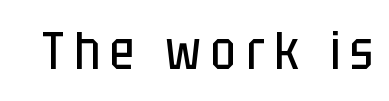
Q: Is the text bold? A: No.
Q: Is the text italic (slanted)? A: No, it is upright.
Q: Is the typeface a serif or a sans-serif typeface? A: Sans-serif.
Q: Is the text underlined? A: No.
Q: Width (condensed, normal, or wide)? A: Condensed.
Q: Stroke contrast? A: Low.
Q: x-height? A: Large.
Q: Monospaced? A: No.
